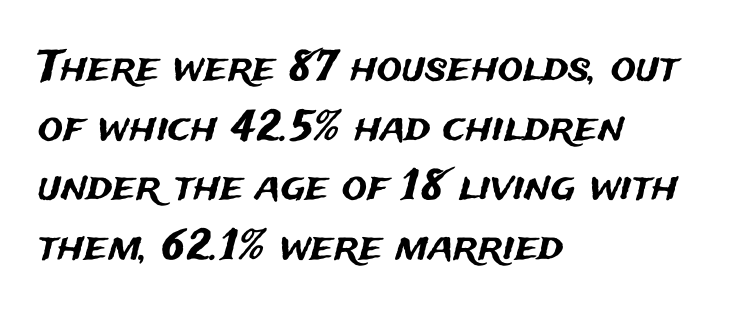
{"serif": "no", "width": "normal", "stroke_contrast": "medium", "x_height": "medium", "monospaced": "no", "underline": "no", "align": "left", "line_spacing": "normal", "line_spacing_ratio": 1.42, "letter_spacing": "normal", "letter_spacing_em": 0.0, "glyph_px": 42}
